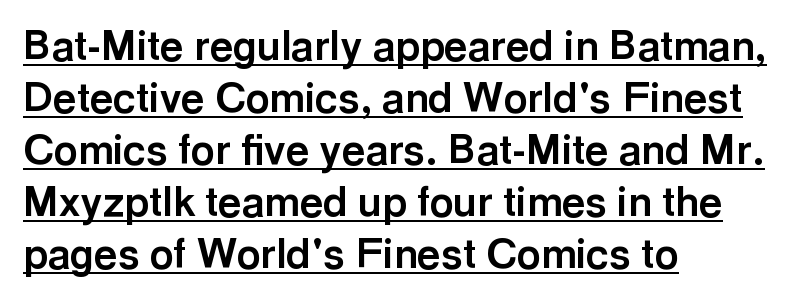
Do the letters lean? They stand straight. The passage shown is typed in a proportional face where columns would drift. In terms of letterspacing, this is plain default setting. This block has exactly the height ordinary leading produces.
